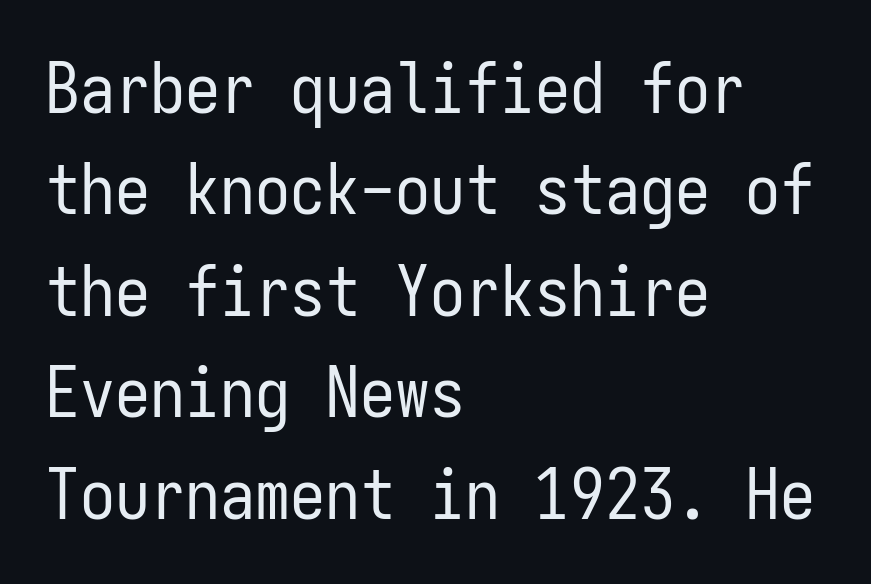
The image shows 70 px regular-weight, condensed sans-serif type, upright, monospaced; set left-aligned, normal line spacing (1.45x), normal letter spacing, not underlined; low stroke contrast and a medium x-height.
